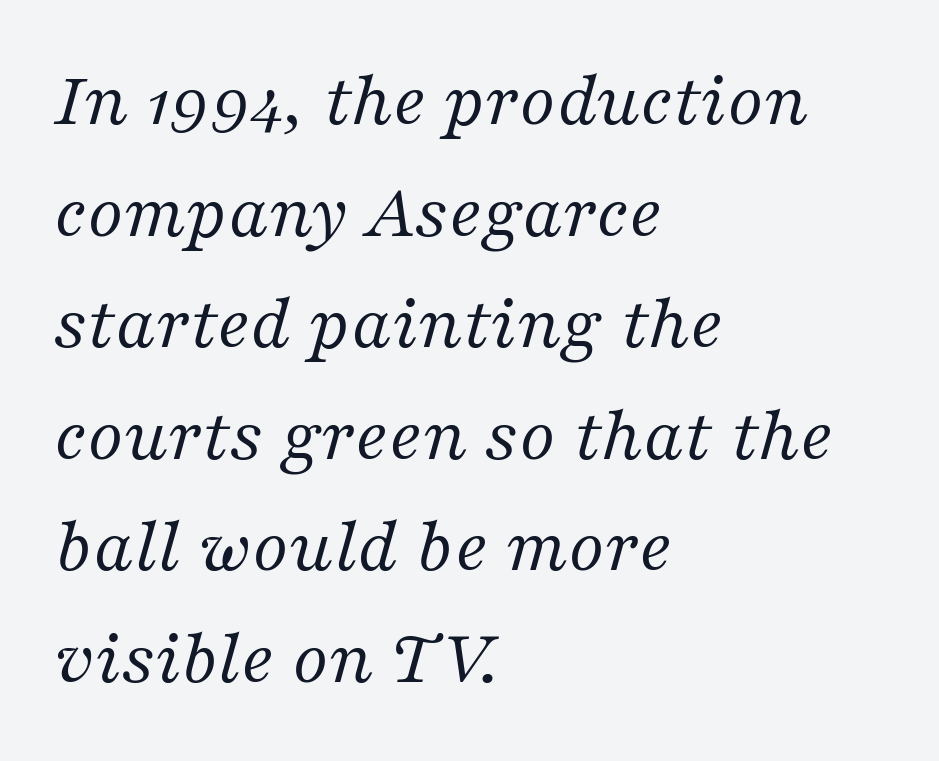
Q: Is the text bold? A: No.
Q: Is the text italic (slanted)? A: Yes, it leans right by about 16 degrees.
Q: Is the typeface a serif or a sans-serif typeface? A: Serif.
Q: Is the text underlined? A: No.
Q: How is the paragraph aligned? A: Left-aligned.
Q: Is the spacing between letters normal or unusually wide? A: Normal.
Q: Is the spacing between lines tight, normal or loose? A: Normal.
Q: Width (condensed, normal, or wide)? A: Normal.
Q: Stroke contrast? A: Medium.
Q: x-height? A: Medium.
Q: Monospaced? A: No.
